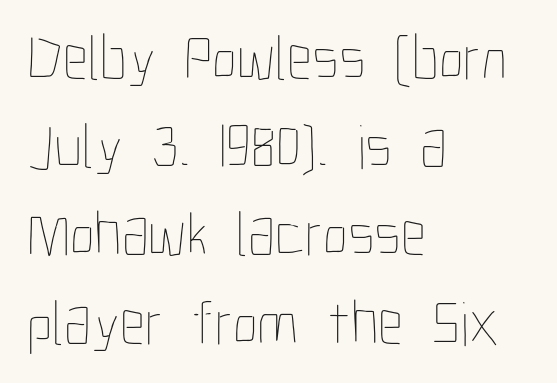
{"italic": "no", "bold": "no", "weight": "thin", "width": "condensed", "stroke_contrast": "low", "x_height": "medium", "monospaced": "no", "underline": "no", "align": "left", "line_spacing": "normal", "line_spacing_ratio": 1.4, "letter_spacing": "normal", "letter_spacing_em": 0.0, "glyph_px": 63}
